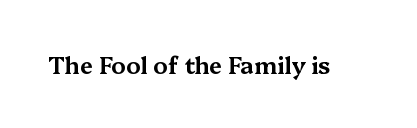
Q: Is the text italic (slanted)? A: No, it is upright.
Q: Is the text underlined? A: No.
Q: Is the spacing between letters normal or unusually wide? A: Normal.
